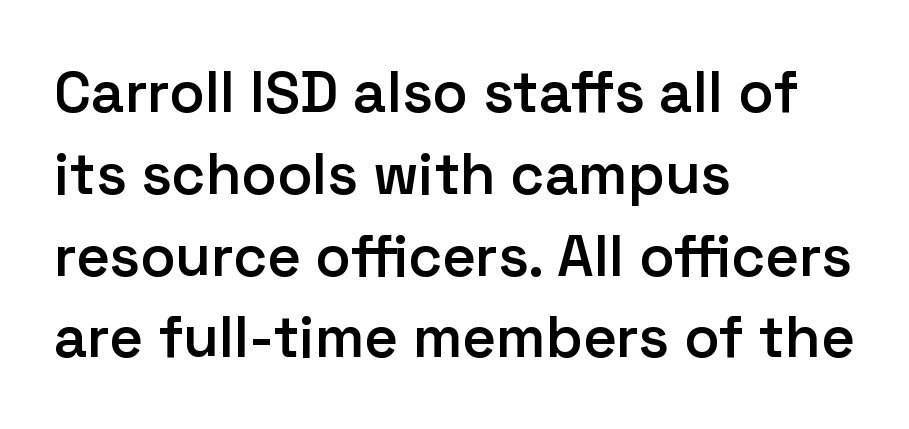
The image shows 58 px semibold sans-serif type, upright; set left-aligned, normal line spacing (1.41x), normal letter spacing, not underlined; low stroke contrast and a medium x-height.
